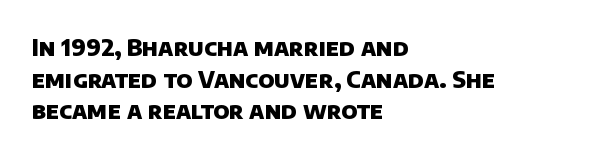
Q: Is the text bold? A: Yes.
Q: Is the text underlined? A: No.
Q: How is the paragraph aligned? A: Left-aligned.
Q: Is the spacing between letters normal or unusually wide? A: Normal.
Q: Is the spacing between lines tight, normal or loose? A: Normal.
